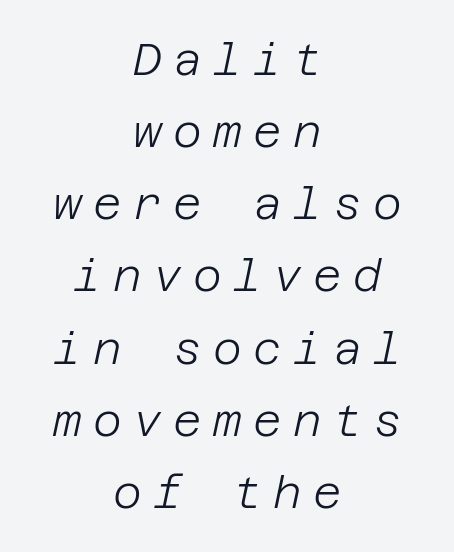
Heaviness? Minimal to ordinary, like unemphasized prose. Each row of text sits above clean, open space. The paragraph shown floats in the horizontal middle. Is there much room between lines? A standard amount, neither cramped nor airy. Inter-character spacing is expanded well beyond the font's built-in metrics.
